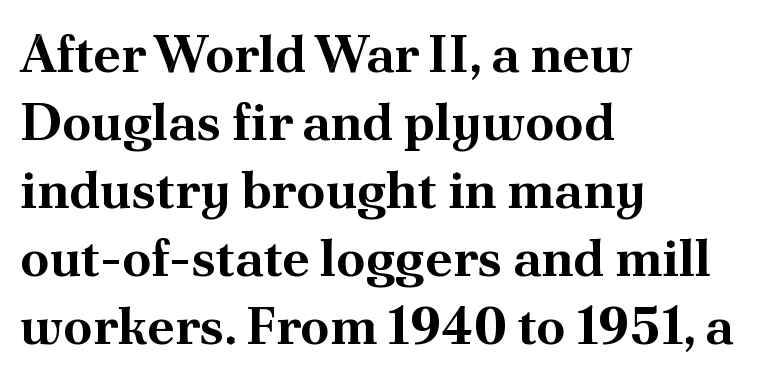
The lettering stays uniformly vertical, giving the passage a roman look. Heavy-handed strokes throughout: this text is bold. Tracking value appears to be zero — textbook default spacing. Is this a sans? No — the strokes have serifs.
